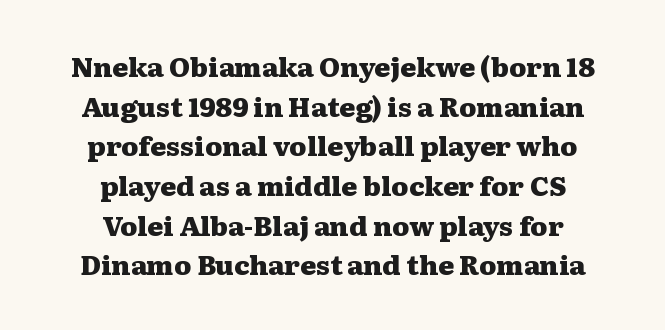
In terms of leading, this rendering sits right in the middle. You'd pick this weight for a headline — it's a proper bold. Vertical strokes here are truly vertical. The space beneath each line is pristine and unruled.
